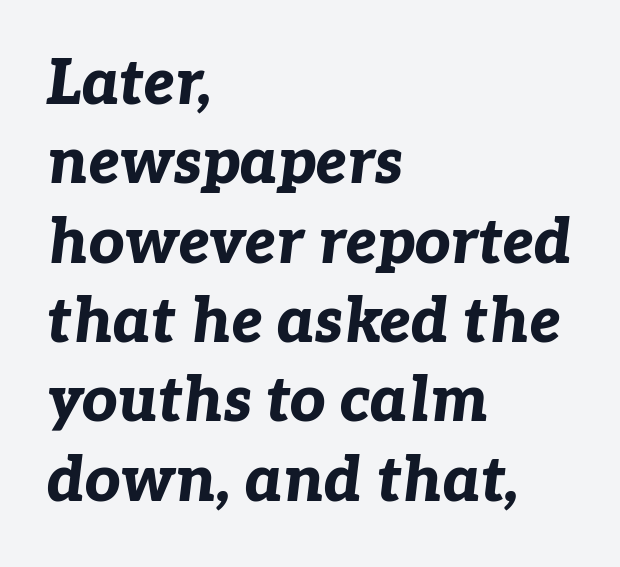
Q: Is the text bold? A: Yes.
Q: Is the text italic (slanted)? A: Yes, it leans right by about 7 degrees.
Q: Is the text underlined? A: No.
Q: How is the paragraph aligned? A: Left-aligned.
Q: Is the spacing between letters normal or unusually wide? A: Normal.
Q: Is the spacing between lines tight, normal or loose? A: Normal.
Q: Width (condensed, normal, or wide)? A: Normal.
Q: Stroke contrast? A: Low.
Q: x-height? A: Medium.
Q: Monospaced? A: No.
